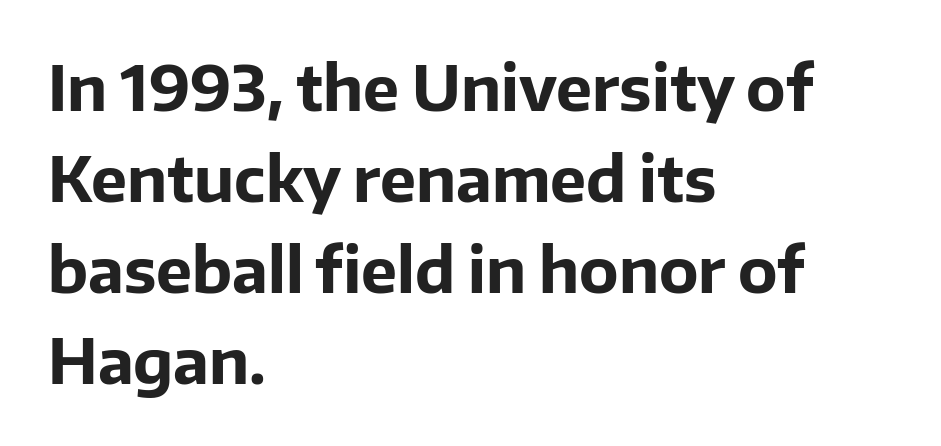
Q: Is the text bold? A: Yes.
Q: Is the text italic (slanted)? A: No, it is upright.
Q: Is the typeface a serif or a sans-serif typeface? A: Sans-serif.
Q: Is the text underlined? A: No.
Q: How is the paragraph aligned? A: Left-aligned.
Q: Is the spacing between letters normal or unusually wide? A: Normal.
Q: Is the spacing between lines tight, normal or loose? A: Normal.
Q: Width (condensed, normal, or wide)? A: Normal.
Q: Stroke contrast? A: Low.
Q: x-height? A: Medium.
Q: Monospaced? A: No.
